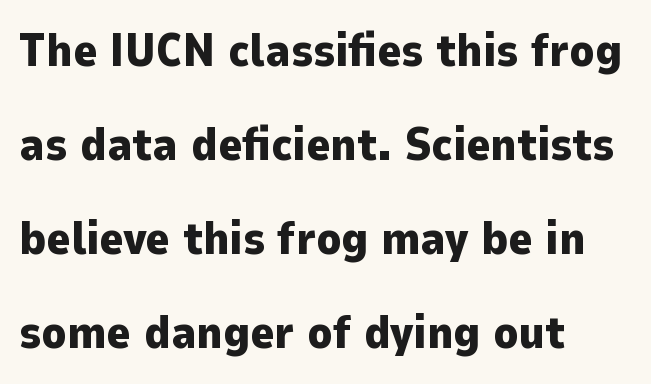
This is the regular roman posture of the typeface. Plenty of ink on the page — the face is bold. This sample trades compactness for vertical openness between lines. All the whitespace from short lines collects on the right.
